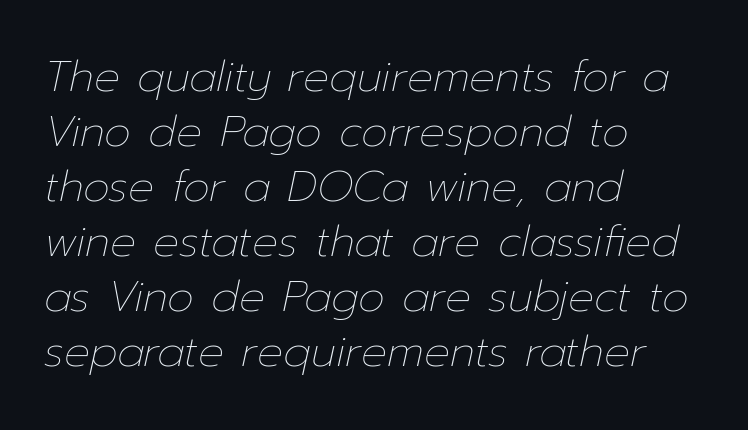
{"italic": "yes", "lean": "right", "slant_degrees": 12, "bold": "no", "weight": "thin", "width": "normal", "stroke_contrast": "low", "x_height": "medium", "monospaced": "no", "underline": "no", "align": "left", "line_spacing": "normal", "line_spacing_ratio": 1.28, "letter_spacing": "normal", "letter_spacing_em": 0.0, "glyph_px": 43}
